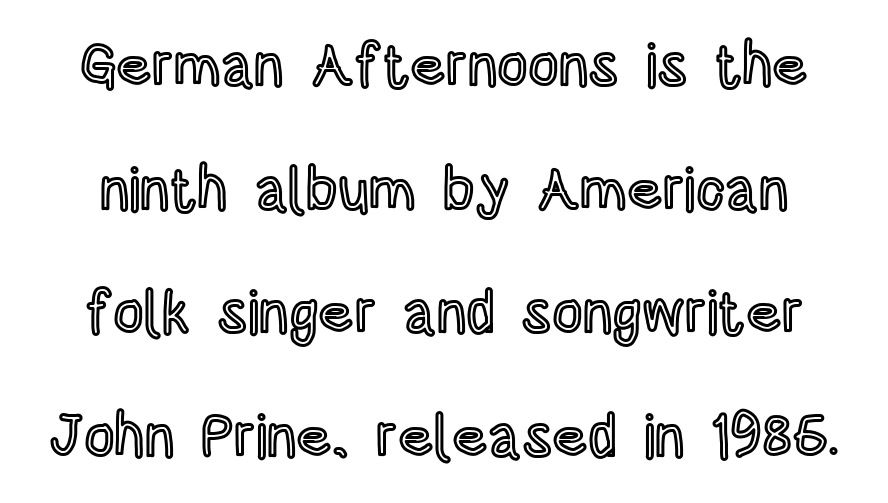
The image shows 60 px condensed type, upright; set loose line spacing (2.06x), normal letter spacing, not underlined; a large x-height.
